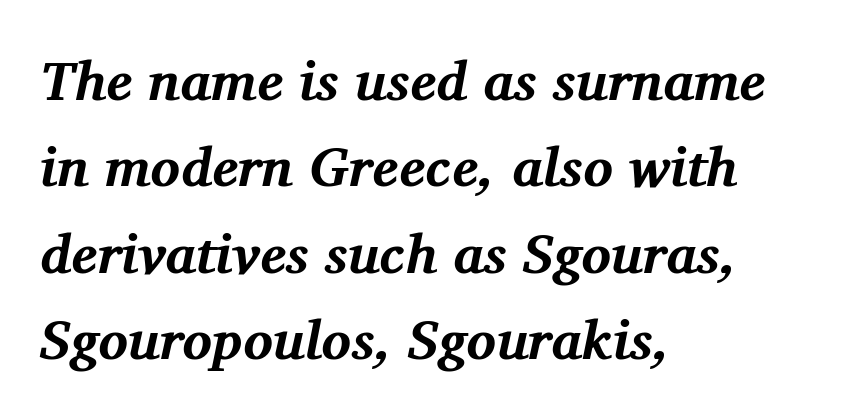
The image shows 55 px bold serif type, italic (leaning right); set left-aligned, normal line spacing (1.57x), normal letter spacing, not underlined; medium stroke contrast and a medium x-height.
